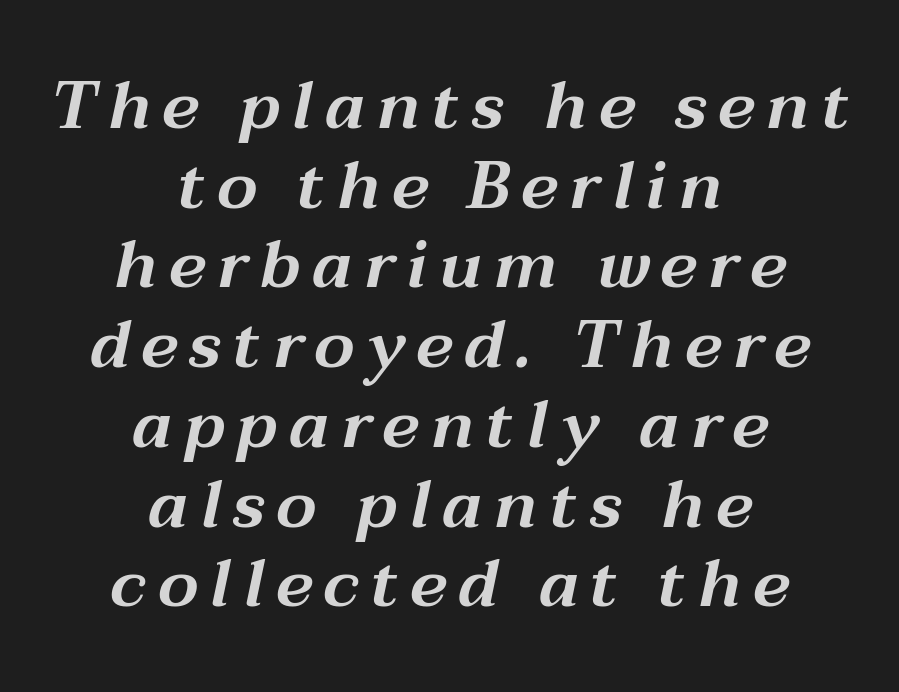
Q: Is the text italic (slanted)? A: Yes, it leans right by about 12 degrees.
Q: Is the text underlined? A: No.
Q: How is the paragraph aligned? A: Centered.
Q: Width (condensed, normal, or wide)? A: Wide.
Q: Stroke contrast? A: Medium.
Q: x-height? A: Medium.
Q: Monospaced? A: No.
